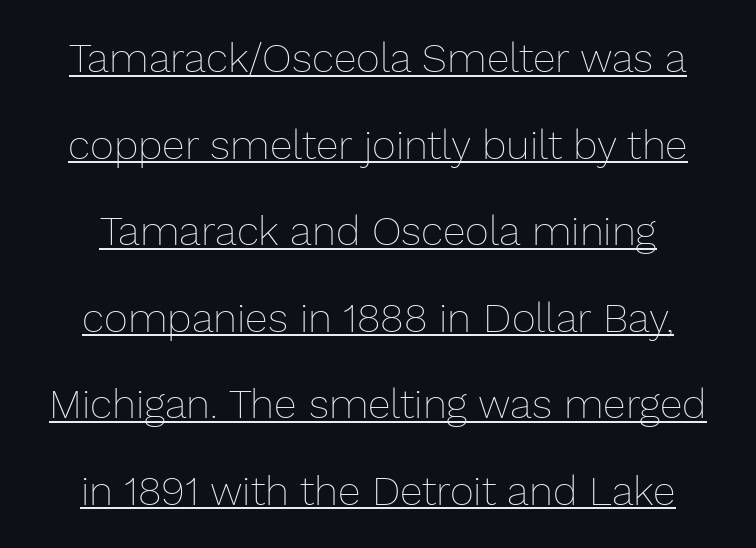
Q: Is the text bold? A: No.
Q: Is the text italic (slanted)? A: No, it is upright.
Q: Is the text underlined? A: Yes.
Q: Is the spacing between letters normal or unusually wide? A: Normal.
Q: Is the spacing between lines tight, normal or loose? A: Loose.
Q: Width (condensed, normal, or wide)? A: Normal.
Q: Stroke contrast? A: Low.
Q: x-height? A: Medium.
Q: Monospaced? A: No.
